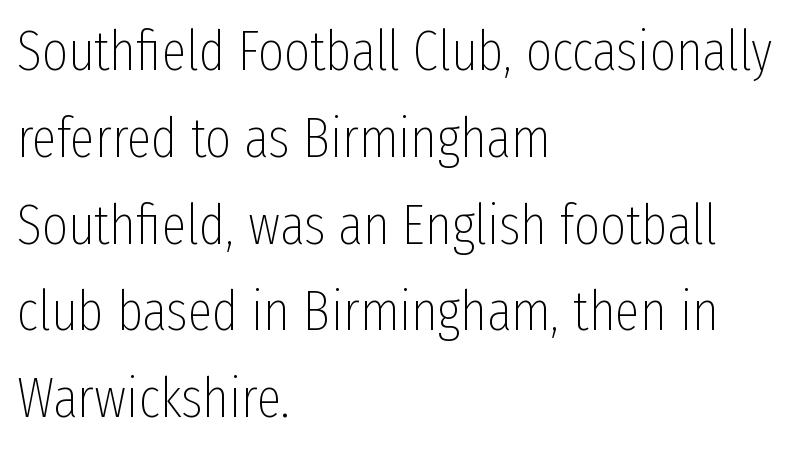
A sans-serif font was chosen for this passage. The letterforms sit shoulder to shoulder at normal distance. A bare baseline throughout the passage. This is roman type, the default non-slanted kind. Baseline-to-baseline distance is the conventional proportion of letter height. Heft: none added — not bold.
